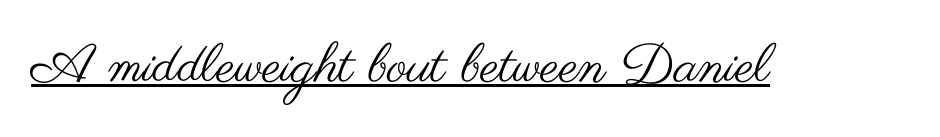
The image shows 54 px regular-weight, wide sans-serif type; set normal letter spacing, underlined; medium stroke contrast and a small x-height.
